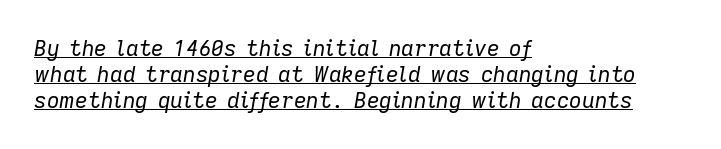
Q: Is the text bold? A: No.
Q: Is the text italic (slanted)? A: Yes, it leans right by about 9 degrees.
Q: Is the text underlined? A: Yes.
Q: How is the paragraph aligned? A: Left-aligned.
Q: Is the spacing between letters normal or unusually wide? A: Normal.
